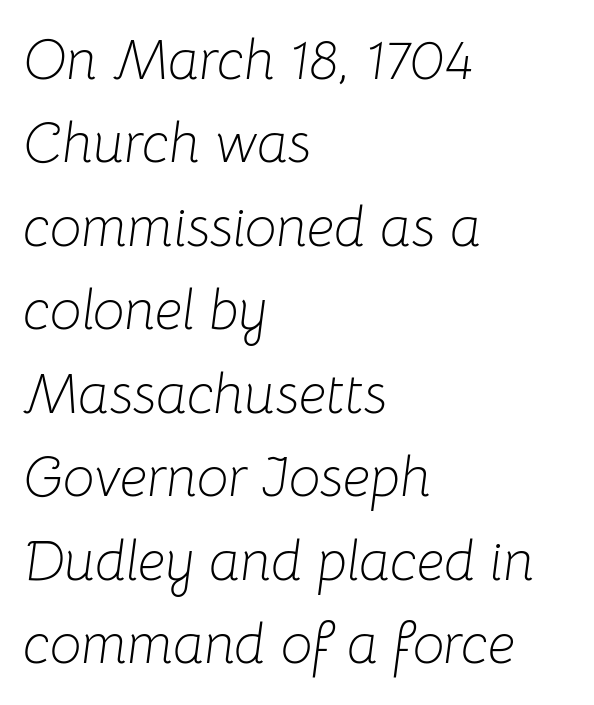
{"italic": "yes", "lean": "right", "slant_degrees": 8, "bold": "no", "weight": "light", "width": "normal", "stroke_contrast": "low", "x_height": "medium", "monospaced": "no", "underline": "no", "align": "left", "line_spacing": "normal", "line_spacing_ratio": 1.49, "letter_spacing": "normal", "letter_spacing_em": 0.0, "glyph_px": 56}
